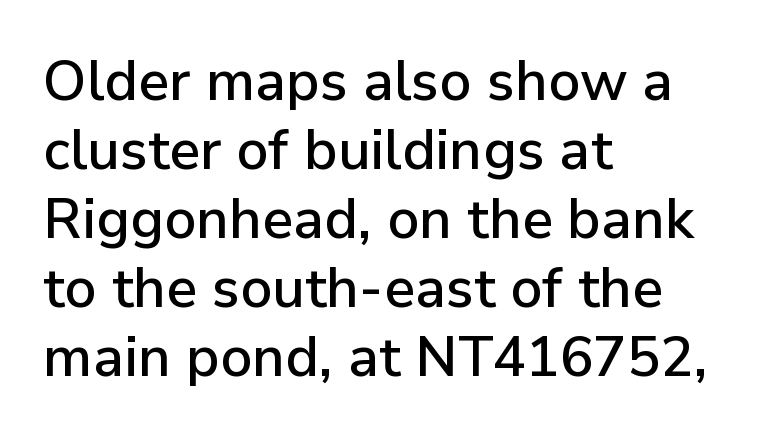
The image shows 56 px sans-serif type, upright; set left-aligned, line spacing 1.23x, normal letter spacing, not underlined; low stroke contrast and a medium x-height.
